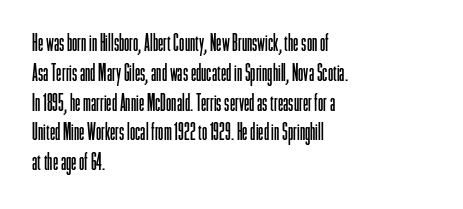
{"italic": "no", "bold": "no", "underline": "no", "align": "left", "line_spacing_ratio": 1.24, "letter_spacing": "normal", "letter_spacing_em": 0.0, "glyph_px": 24}
